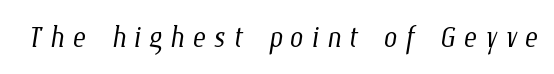
{"bold": "no", "weight": "light", "width": "condensed", "stroke_contrast": "low", "x_height": "medium", "monospaced": "no", "underline": "no", "letter_spacing": "wide", "letter_spacing_em": 0.2, "glyph_px": 39}
